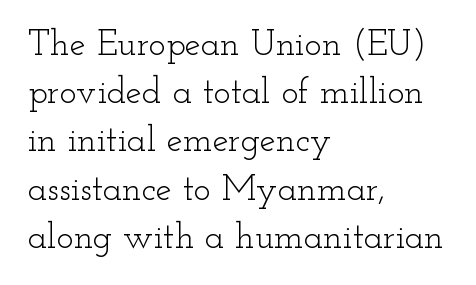
The image shows 36 px light, wide serif type, upright; set left-aligned, normal line spacing (1.34x), normal letter spacing, not underlined; low stroke contrast and a small x-height.
